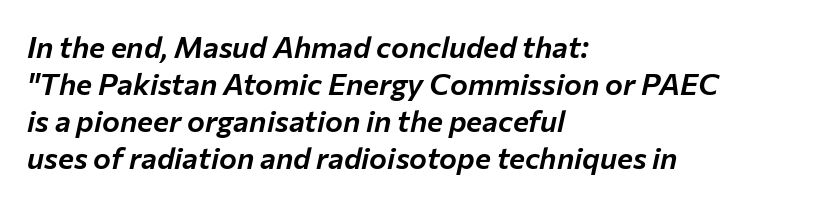
Leftover space on each line is placed entirely after the last word. Any mark beneath the type? The region is blank. In terms of posture, this sample is oblique. Character widths vary here, with narrow letters taking less room than wide ones. Nobody touched the tracking dial on this one.
